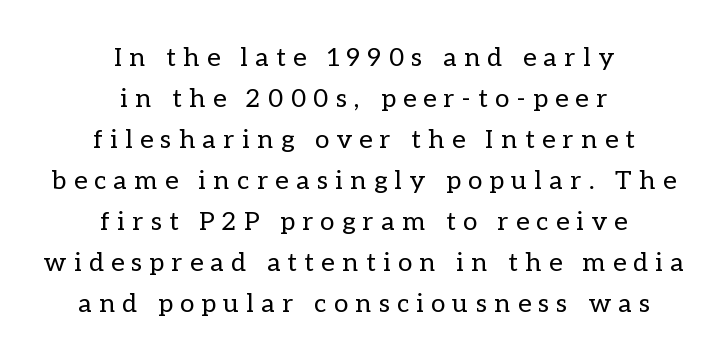
How are the letters spaced? Widely, with obvious added tracking. This reads as an unemphasized weight, regular at the heaviest. The compositor balanced each line on the midline. Decoration check: the copy has no underline. The rendering uses a moderate line-height, typical for paragraphs.
